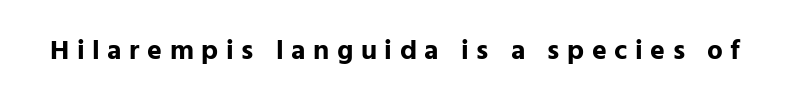
{"serif": "no", "italic": "no", "bold": "yes", "weight": "bold", "width": "normal", "stroke_contrast": "low", "x_height": "medium", "monospaced": "no", "underline": "no", "letter_spacing": "wide", "letter_spacing_em": 0.27, "glyph_px": 28}
